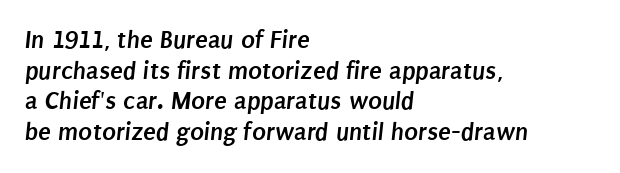
The image shows 26 px bold type; set left-aligned, line spacing 1.18x, normal letter spacing, not underlined.
